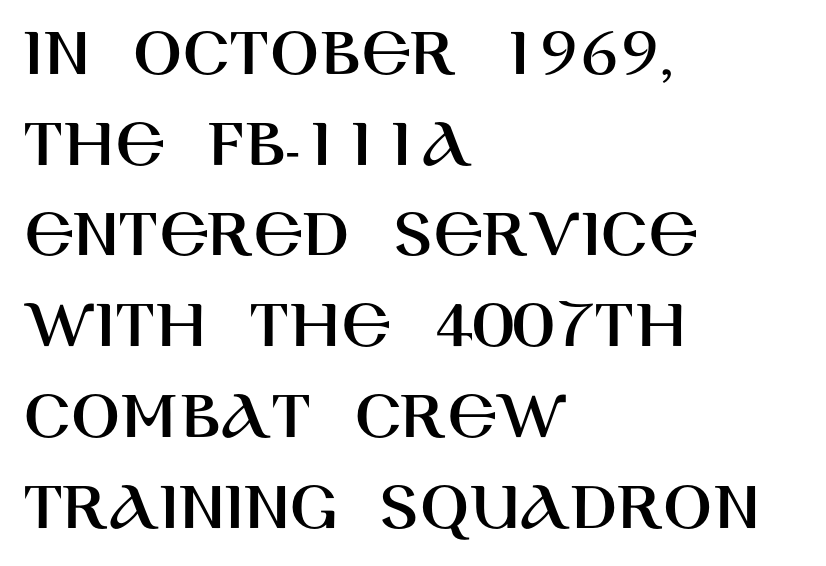
{"serif": "no", "italic": "no", "width": "normal", "stroke_contrast": "high", "x_height": "large", "monospaced": "no", "underline": "no", "align": "left", "line_spacing": "normal", "line_spacing_ratio": 1.26, "letter_spacing": "normal", "letter_spacing_em": 0.0, "glyph_px": 72}
